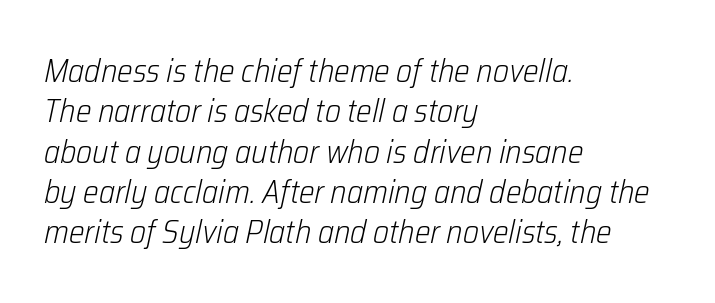
The letters are slanted; this is an italic face. Visually the block forms a straight wall on the left and a jagged coastline on the right. Plain, unruled lines of type. Is the type heavy? It reads as light-to-regular instead.
